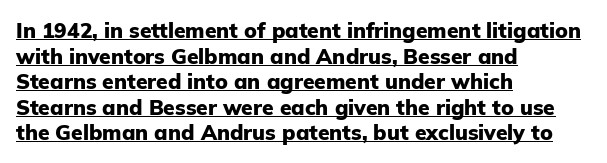
Caption: bold face, heavy strokes. Tracking here is standard; glyphs follow each other at the usual distance. The letters stand straight up with perfectly vertical stems. Caption: lettering with a line underneath. Casual observation: everything's shoved over to the left.
